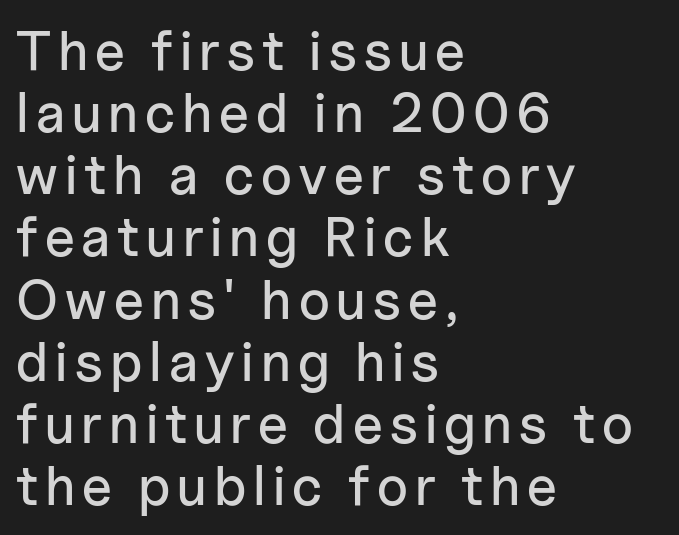
{"serif": "no", "italic": "no", "width": "normal", "stroke_contrast": "low", "x_height": "medium", "monospaced": "no", "underline": "no", "align": "left", "line_spacing": "tight", "line_spacing_ratio": 1.13, "glyph_px": 55}
